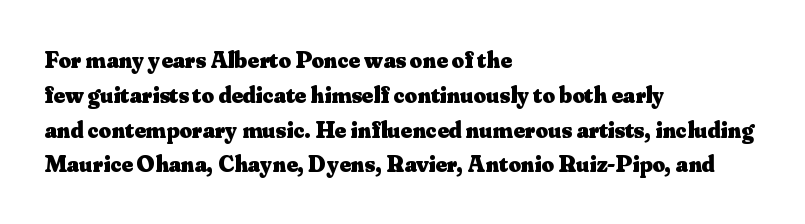
{"italic": "no", "bold": "yes", "underline": "no", "align": "left", "line_spacing": "normal", "line_spacing_ratio": 1.45, "letter_spacing": "normal", "letter_spacing_em": 0.0, "glyph_px": 24}
